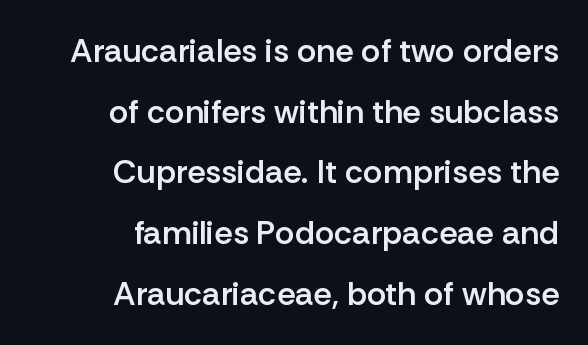
The image shows 33 px semibold sans-serif type, upright; set right-aligned, line spacing 1.84x, normal letter spacing, not underlined; low stroke contrast and a medium x-height.
